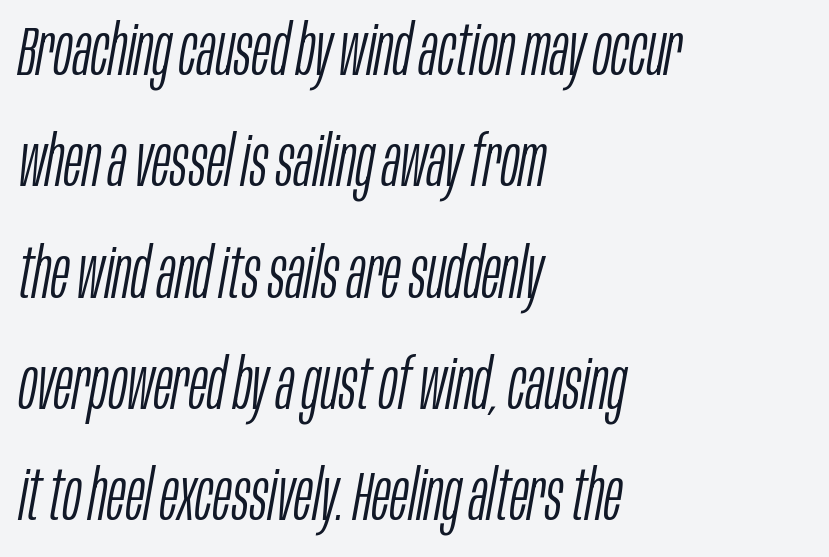
Where is the straight margin? On the left. The passage shown is typed in a proportional face where columns would drift. Check under the words: just untouched page. Honestly, the letter spacing is just normal — you wouldn't notice it. Nothing heavy about these letters — not bold at all.
